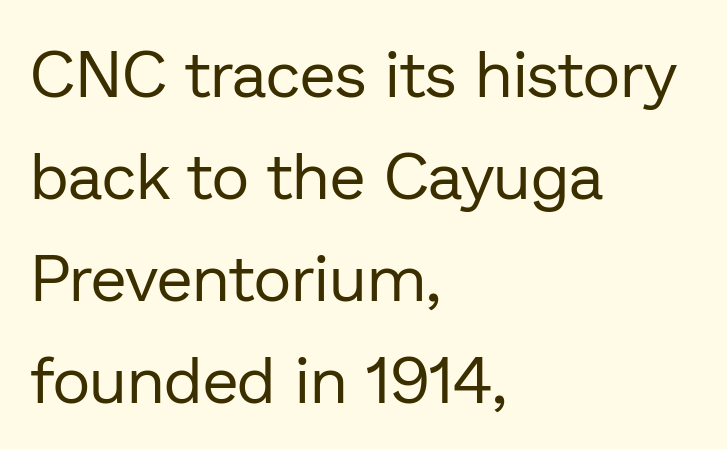
Q: Is the text bold? A: No.
Q: Is the text italic (slanted)? A: No, it is upright.
Q: Is the typeface a serif or a sans-serif typeface? A: Sans-serif.
Q: Is the text underlined? A: No.
Q: How is the paragraph aligned? A: Left-aligned.
Q: Is the spacing between letters normal or unusually wide? A: Normal.
Q: Is the spacing between lines tight, normal or loose? A: Normal.
Q: Width (condensed, normal, or wide)? A: Normal.
Q: Stroke contrast? A: Low.
Q: x-height? A: Medium.
Q: Monospaced? A: No.
